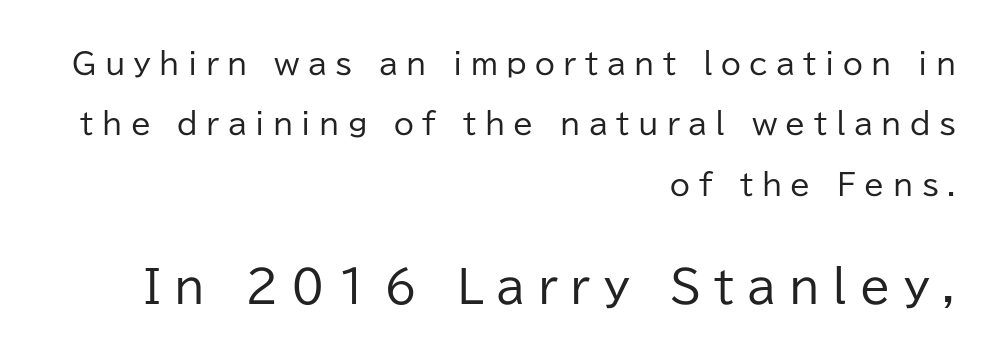
{"serif": "no", "italic": "no", "bold": "no", "weight": "regular", "width": "normal", "stroke_contrast": "low", "x_height": "medium", "monospaced": "no", "underline": "no", "align": "right", "line_spacing": "loose", "line_spacing_ratio": 2.08, "letter_spacing": "wide", "letter_spacing_em": 0.29, "larger_block": "second", "size_ratio": 1.52, "glyph_px": 44}
